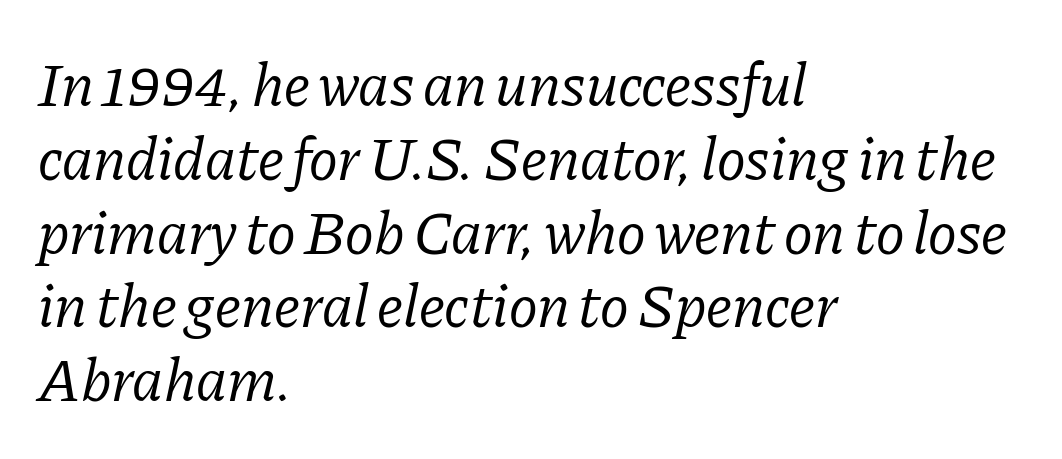
Q: Is the text bold? A: No.
Q: Is the text italic (slanted)? A: Yes, it leans right by about 11 degrees.
Q: Is the typeface a serif or a sans-serif typeface? A: Serif.
Q: Is the text underlined? A: No.
Q: How is the paragraph aligned? A: Left-aligned.
Q: Is the spacing between letters normal or unusually wide? A: Normal.
Q: Width (condensed, normal, or wide)? A: Normal.
Q: Stroke contrast? A: Low.
Q: x-height? A: Medium.
Q: Monospaced? A: No.
